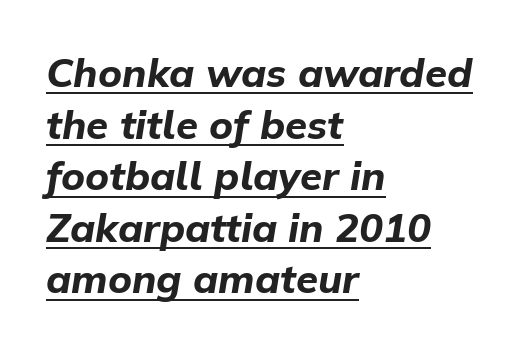
{"italic": "yes", "lean": "right", "slant_degrees": 9, "bold": "yes", "weight": "bold", "width": "normal", "stroke_contrast": "low", "x_height": "medium", "monospaced": "no", "underline": "yes", "align": "left", "line_spacing": "normal", "line_spacing_ratio": 1.29, "letter_spacing": "normal", "letter_spacing_em": 0.0, "glyph_px": 40}
